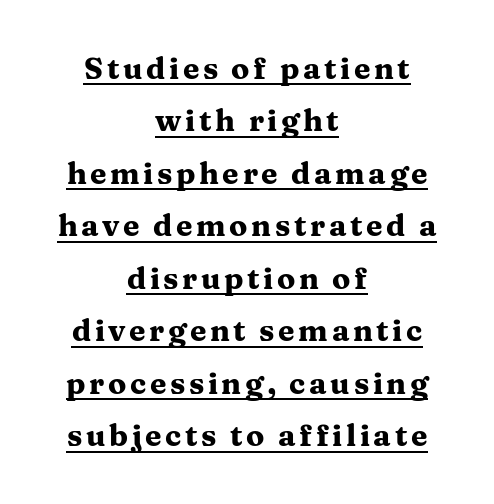
The image shows 30 px heavy, wide serif type, upright; set centered, line spacing 1.75x, underlined; medium stroke contrast and a medium x-height.
